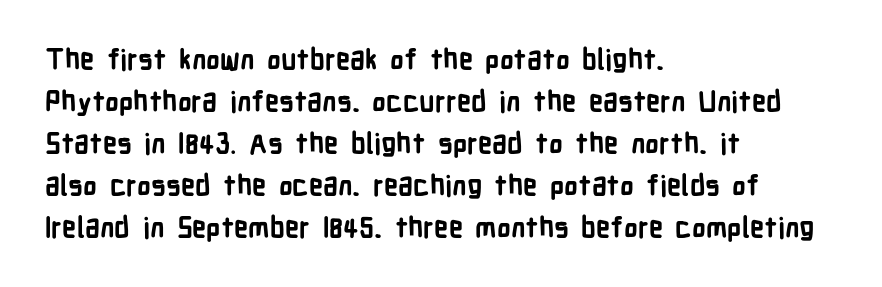
The image shows 28 px bold, condensed sans-serif type, upright; set left-aligned, normal line spacing (1.5x), normal letter spacing, not underlined; low stroke contrast and a medium x-height.
